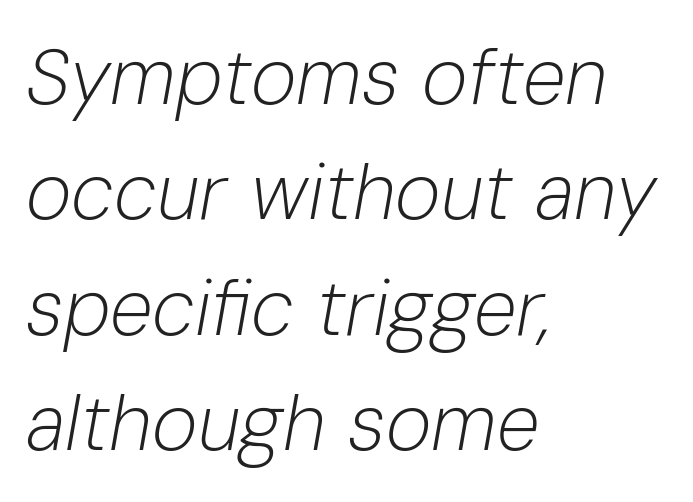
The image shows 78 px light type, italic (leaning right); set left-aligned, normal line spacing (1.48x), normal letter spacing, not underlined; low stroke contrast and a medium x-height.
